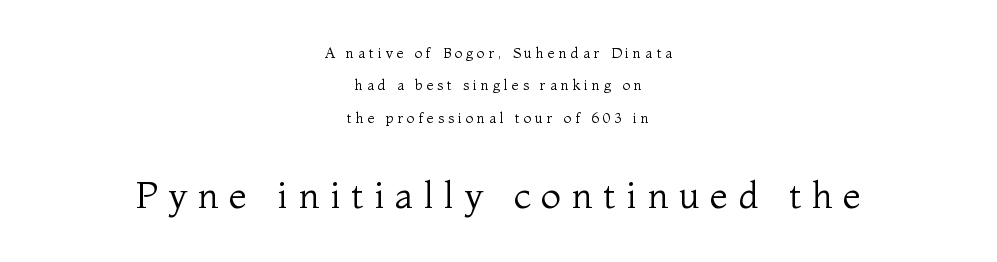
The image shows 37 px regular-weight serif type, upright; set centered, loose line spacing (2.31x), unusually wide letter spacing (+0.28 em), not underlined; the second (bottom) block is 2.64x larger; medium stroke contrast and a medium x-height.
